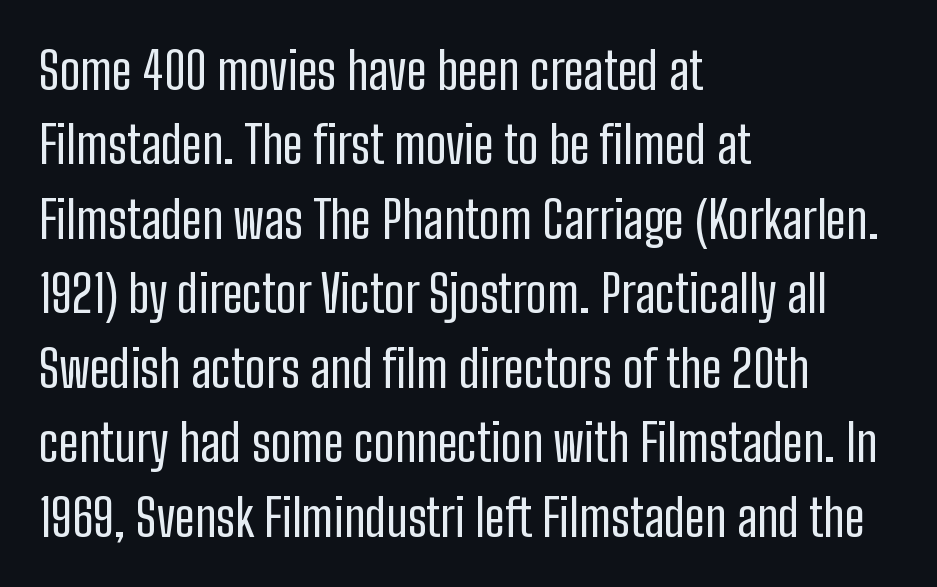
Glance below the letters and you will spot only blank space. How are the letters spaced? Ordinarily, with no added tracking. Line spacing here is normal. Type style note: lacks serifs. Varying glyph widths throughout — classic text-font behaviour. The letters look calm and open, with moderate or lighter stems.
